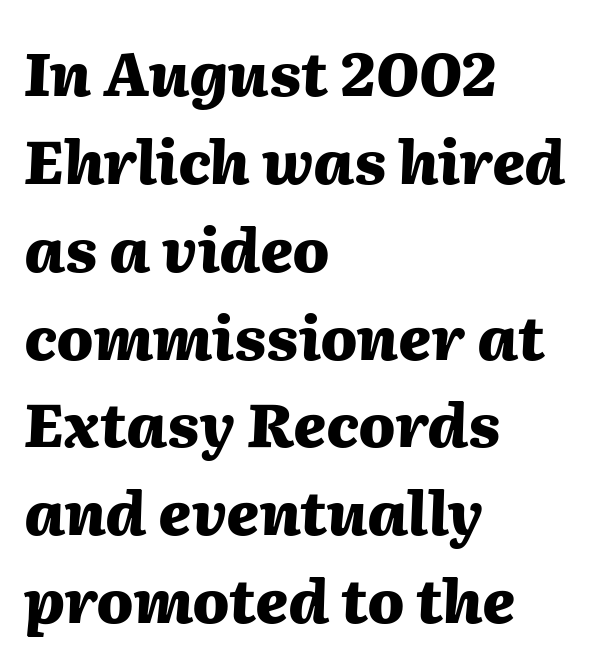
Q: Is the text bold? A: Yes.
Q: Is the text italic (slanted)? A: Yes, it leans right by about 2 degrees.
Q: Is the text underlined? A: No.
Q: How is the paragraph aligned? A: Left-aligned.
Q: Is the spacing between letters normal or unusually wide? A: Normal.
Q: Is the spacing between lines tight, normal or loose? A: Normal.
Q: Width (condensed, normal, or wide)? A: Normal.
Q: Stroke contrast? A: Medium.
Q: x-height? A: Medium.
Q: Monospaced? A: No.
